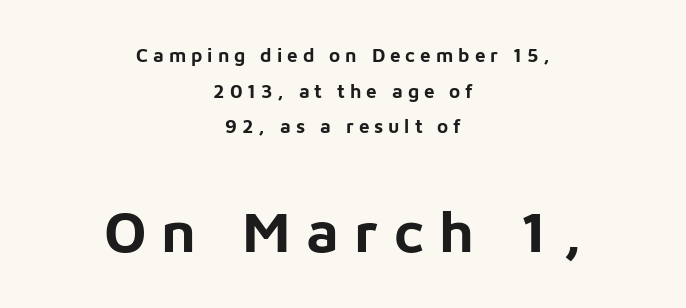
Q: Is the text bold? A: Yes.
Q: Is the text italic (slanted)? A: No, it is upright.
Q: Is the typeface a serif or a sans-serif typeface? A: Sans-serif.
Q: Is the text underlined? A: No.
Q: How is the paragraph aligned? A: Centered.
Q: Is the spacing between letters normal or unusually wide? A: Unusually wide.
Q: Which block of text is set in a larger size, the first (top) or the second (bottom)? A: The second (bottom) one.
Q: Width (condensed, normal, or wide)? A: Normal.
Q: Stroke contrast? A: Low.
Q: x-height? A: Medium.
Q: Monospaced? A: No.
